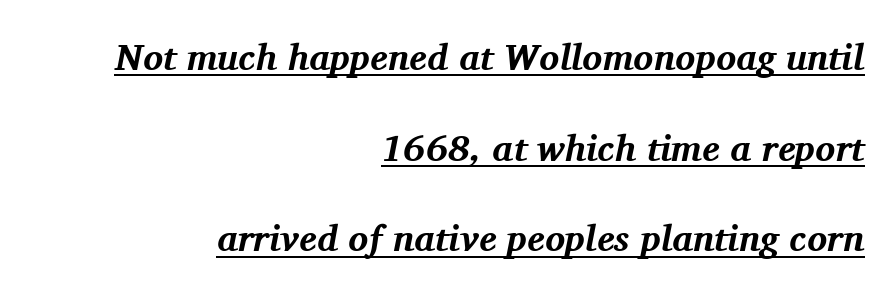
The image shows 37 px bold serif type, italic (leaning right); set right-aligned, loose line spacing (2.45x), normal letter spacing, underlined; medium stroke contrast and a medium x-height.
